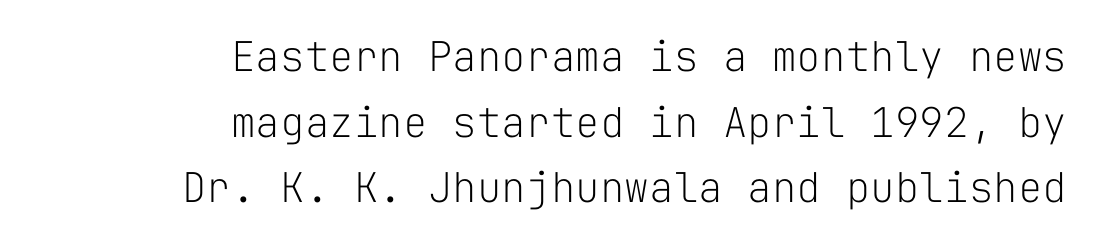
Leading matches the norm, producing a regular column. These lines are composed in type without serifs. A flush-right, rag-left setting is used for this passage. The letters stand upright; this is a roman face.
